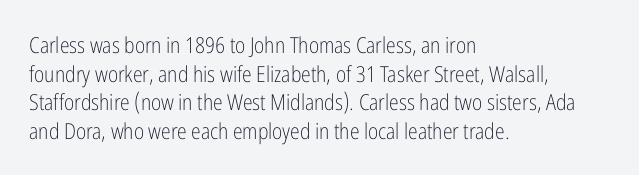
The image shows 22 px text type, upright; set left-aligned, normal line spacing (1.3x), normal letter spacing, not underlined.
